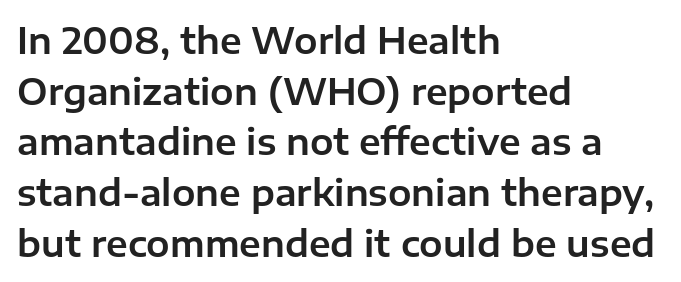
Q: Is the text italic (slanted)? A: No, it is upright.
Q: Is the typeface a serif or a sans-serif typeface? A: Sans-serif.
Q: Is the text underlined? A: No.
Q: How is the paragraph aligned? A: Left-aligned.
Q: Is the spacing between letters normal or unusually wide? A: Normal.
Q: Is the spacing between lines tight, normal or loose? A: Normal.
Q: Width (condensed, normal, or wide)? A: Normal.
Q: Stroke contrast? A: Low.
Q: x-height? A: Medium.
Q: Monospaced? A: No.
